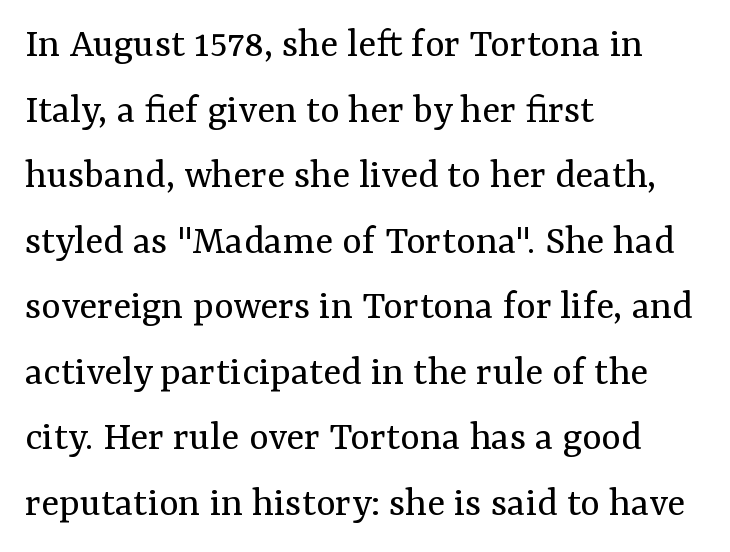
The image shows 42 px regular-weight serif type, upright; set left-aligned, normal line spacing (1.56x), normal letter spacing, not underlined; medium stroke contrast and a medium x-height.
